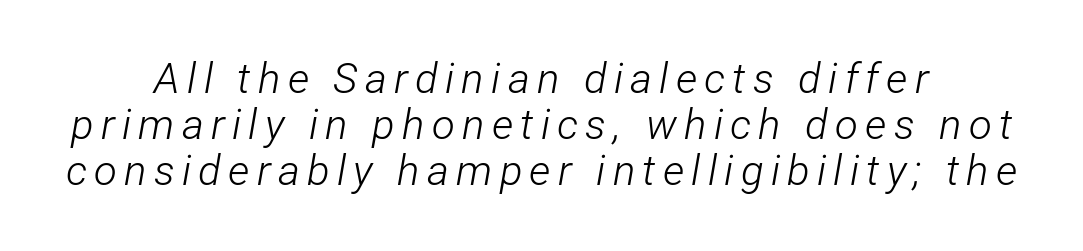
{"italic": "yes", "lean": "right", "slant_degrees": 12, "bold": "no", "weight": "light", "width": "condensed", "stroke_contrast": "low", "x_height": "medium", "monospaced": "no", "underline": "no", "align": "center", "line_spacing": "tight", "line_spacing_ratio": 1.1, "glyph_px": 42}
